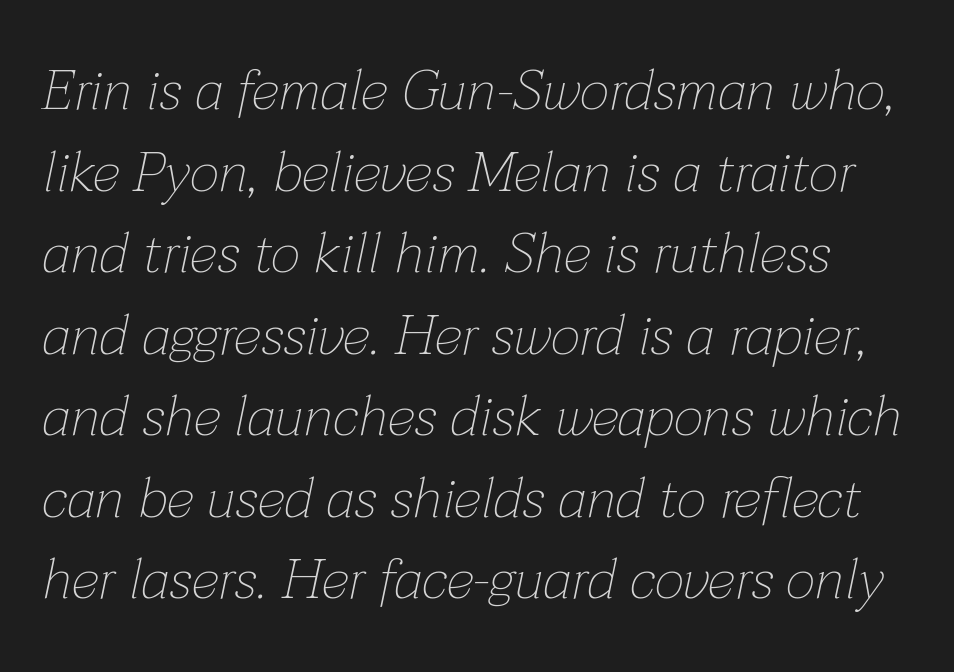
{"italic": "yes", "lean": "right", "slant_degrees": 12, "bold": "no", "weight": "thin", "width": "normal", "stroke_contrast": "low", "x_height": "medium", "monospaced": "no", "underline": "no", "line_spacing": "normal", "line_spacing_ratio": 1.43, "letter_spacing": "normal", "letter_spacing_em": 0.0, "glyph_px": 57}
